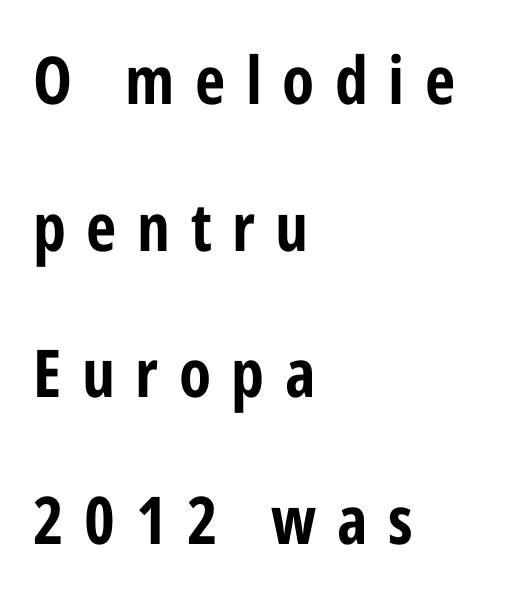
This sample is left-justified, so line endings fall wherever the words run out. Observe the wide spacing: letters keep a clear distance from each other. To sum up the face: it is a sans, with no serifs. The lettering holds an erect, upright posture throughout. Proportional: the letters do not fall into vertical columns. Descender tails drop into unmarked territory.
